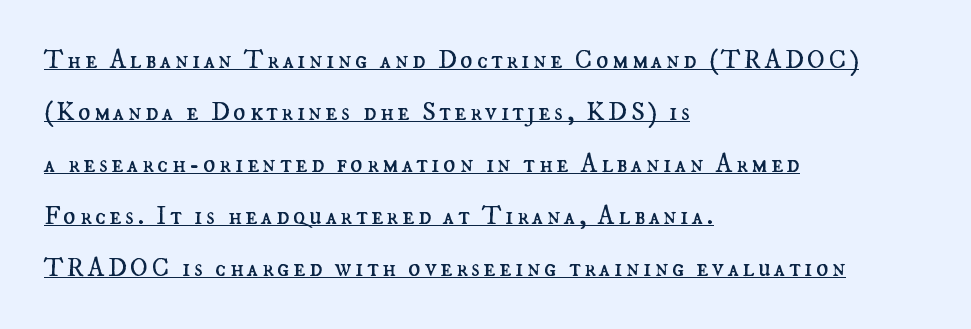
The image shows 26 px text type, upright; set left-aligned, loose line spacing (2.0x), underlined.
